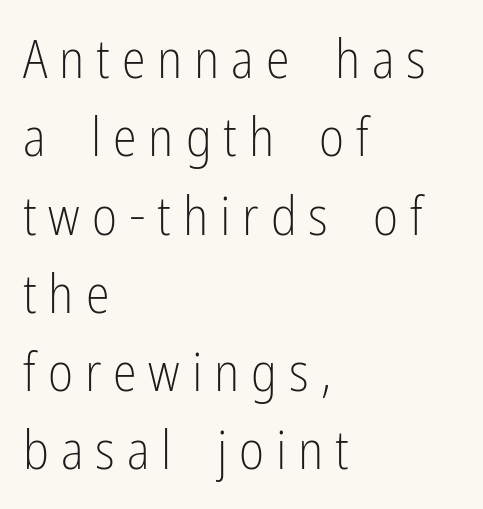
The compositor pushed each line to the left boundary. In terms of letterform style, serifs are entirely absent. Glance below the letters and you will spot only blank space. This sample uses expanded letter spacing, leaving extra air between glyphs. This sample has the flowing, uneven cadence of proportional lettering.
